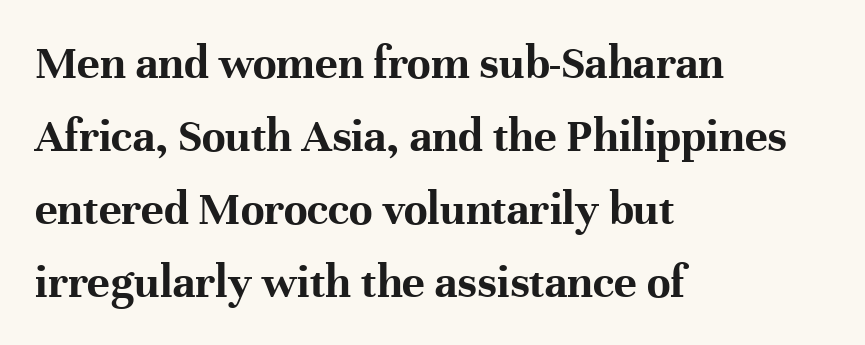
Leading matches the norm, producing a regular column. You can tell from the footed stems that serif type was used. The lines in this sample share a left origin and differ only in where they stop. Note the varied advance widths — an 'i' is clearly narrower than an 'm'. Typesetter's note: full bold, strokes at maximum text heaviness. Beneath every word, the page is bare.
